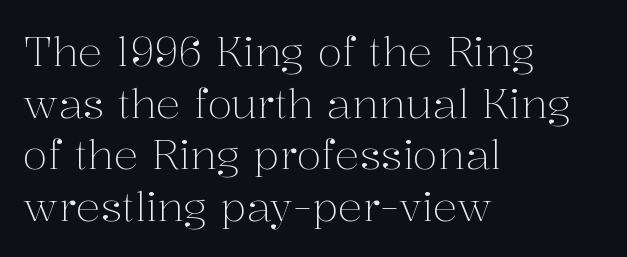
Q: Is the text bold? A: No.
Q: Is the text italic (slanted)? A: No, it is upright.
Q: Is the typeface a serif or a sans-serif typeface? A: Serif.
Q: Is the text underlined? A: No.
Q: How is the paragraph aligned? A: Left-aligned.
Q: Is the spacing between letters normal or unusually wide? A: Normal.
Q: Is the spacing between lines tight, normal or loose? A: Normal.
Q: Width (condensed, normal, or wide)? A: Normal.
Q: Stroke contrast? A: Medium.
Q: x-height? A: Medium.
Q: Monospaced? A: No.
